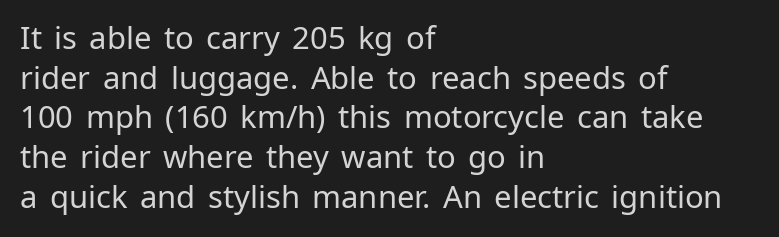
Q: Is the text bold? A: No.
Q: Is the text italic (slanted)? A: No, it is upright.
Q: Is the typeface a serif or a sans-serif typeface? A: Sans-serif.
Q: Is the text underlined? A: No.
Q: How is the paragraph aligned? A: Left-aligned.
Q: Is the spacing between letters normal or unusually wide? A: Normal.
Q: Is the spacing between lines tight, normal or loose? A: Normal.
Q: Width (condensed, normal, or wide)? A: Normal.
Q: Stroke contrast? A: Low.
Q: x-height? A: Medium.
Q: Monospaced? A: No.
